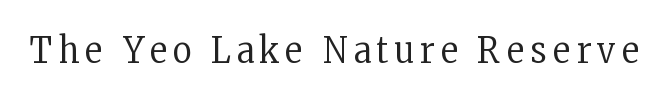
Q: Is the text bold? A: No.
Q: Is the text italic (slanted)? A: No, it is upright.
Q: Is the typeface a serif or a sans-serif typeface? A: Serif.
Q: Is the text underlined? A: No.
Q: Width (condensed, normal, or wide)? A: Condensed.
Q: Stroke contrast? A: Low.
Q: x-height? A: Medium.
Q: Monospaced? A: No.
